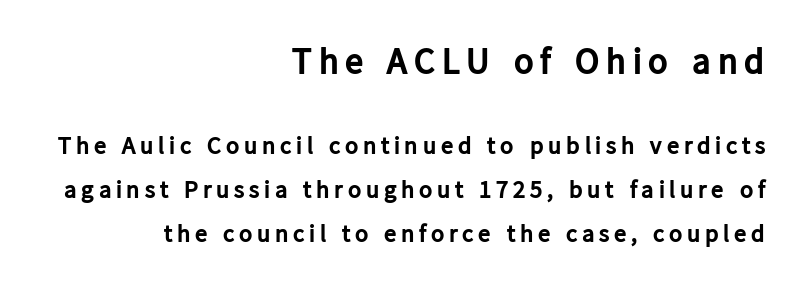
Size hierarchy here favors the leading block over the trailing one. Does the lettering tilt? It doesn't — this is upright. Lines of text with bare space underneath. Look at the stroke-to-counter ratio: heavy, a bold. Regarding serifs, this sample does without them. The letters advance in unequal steps, a hallmark of proportional type.
